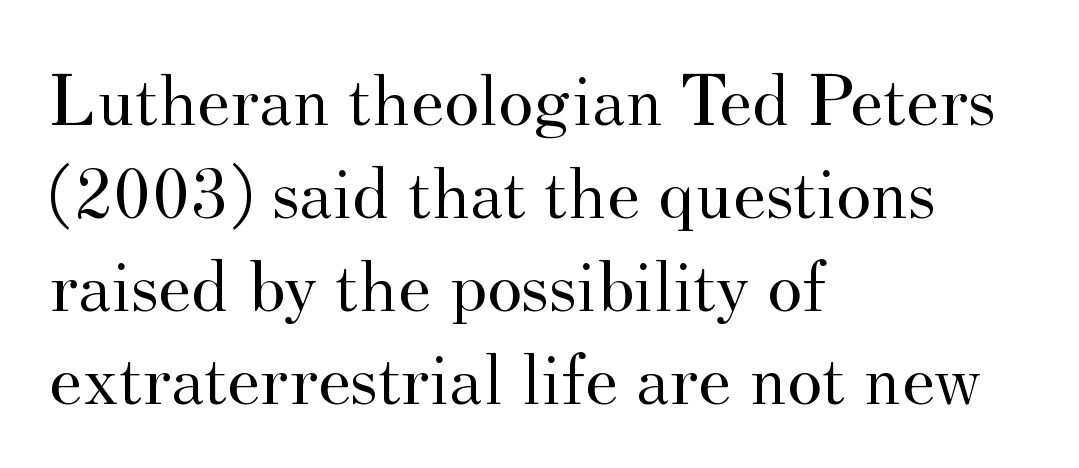
{"serif": "yes", "italic": "no", "bold": "no", "weight": "regular", "width": "normal", "stroke_contrast": "medium", "x_height": "small", "monospaced": "no", "underline": "no", "align": "left", "line_spacing_ratio": 1.24, "letter_spacing": "normal", "letter_spacing_em": 0.0, "glyph_px": 75}
